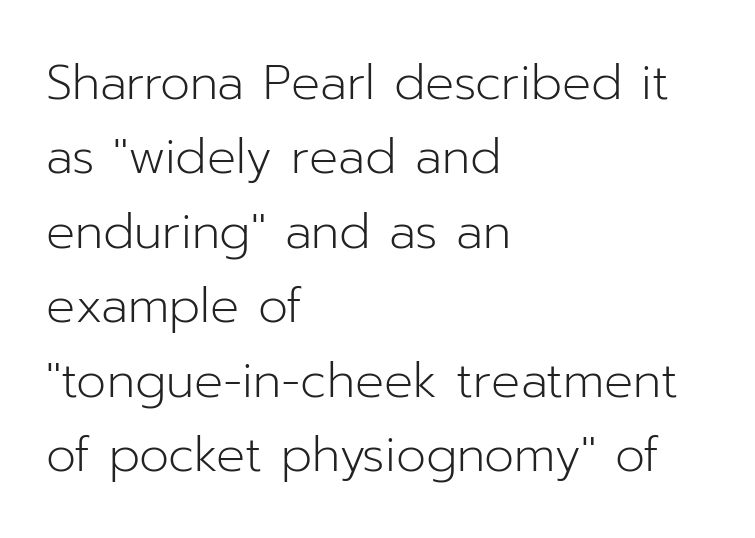
One glance says typical: line gaps are just what's usual. Character widths vary here, with narrow letters taking less room than wide ones. The text was rendered using a sans face with plain stroke endings. The words here are not underlined.
